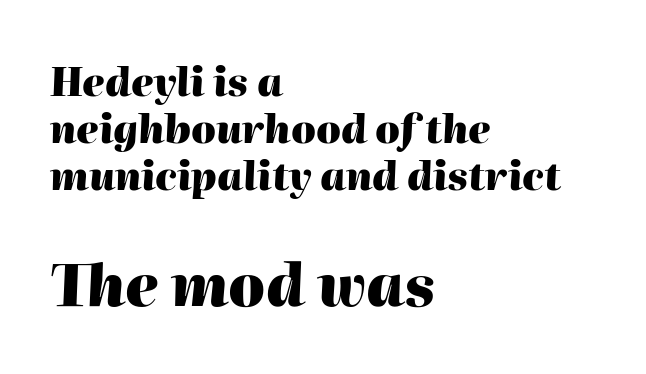
Compared with a centered layout, this one pins lines to the left instead. Larger block? The one below; the one above is distinctly smaller. Clear beneath every line of the passage. Is the type slanted? Yes — the strokes lean at a clear angle.
